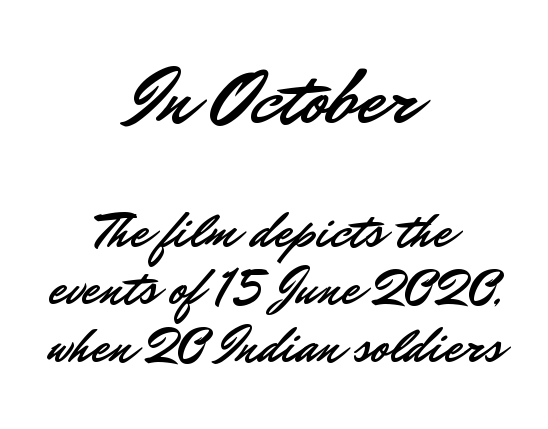
Short note: letters normally spaced. Letters rest on an invisible, unmarked baseline. Grotesque or geometric, the face here clearly has no serifs. Size hierarchy here favors the leading block over the trailing one. These lines stack symmetrically, like a column narrowing and widening about its center.
